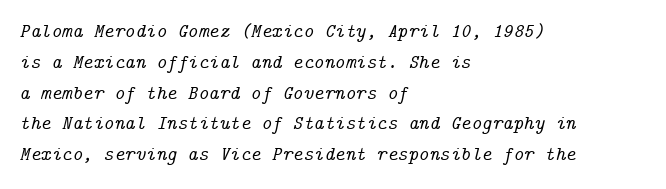
The image shows 20 px text type, italic (leaning right); set left-aligned, normal line spacing (1.54x), normal letter spacing, not underlined.
